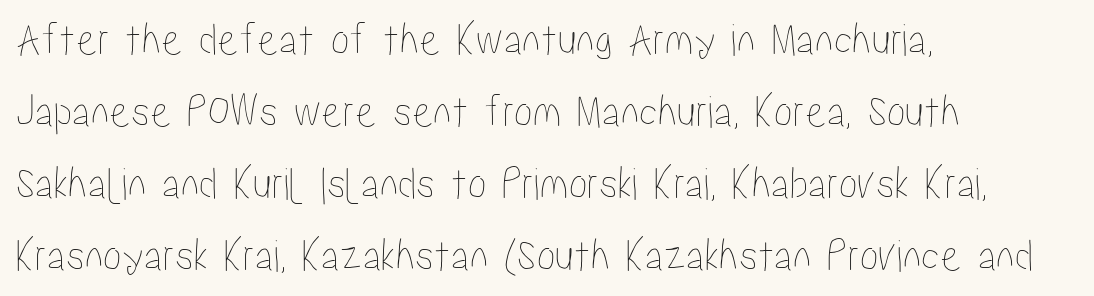
The image shows 47 px condensed type, upright; set left-aligned, normal line spacing (1.53x), normal letter spacing, not underlined; low stroke contrast and a medium x-height.
